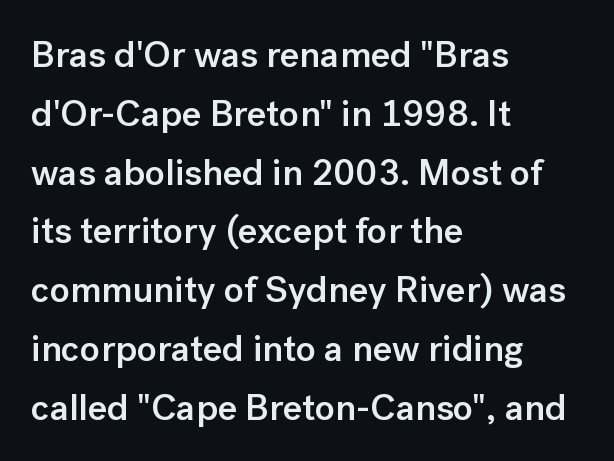
{"serif": "no", "italic": "no", "bold": "semi", "weight": "semibold", "width": "normal", "stroke_contrast": "low", "x_height": "medium", "monospaced": "no", "underline": "no", "align": "left", "line_spacing": "normal", "line_spacing_ratio": 1.59, "letter_spacing": "normal", "letter_spacing_em": 0.0, "glyph_px": 37}
